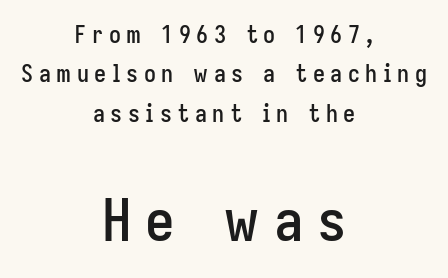
Substantial extra tracking has been applied to these lines. Vertically, the passage feels balanced, rows spaced as you'd expect. Clear beneath every line of the passage. Small over large — that's the arrangement of the two blocks here.
